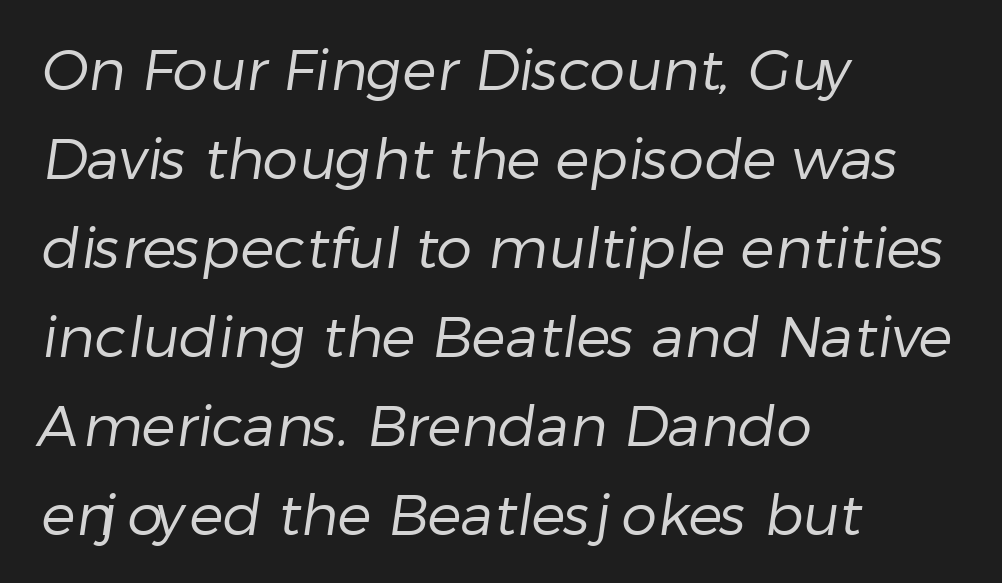
Q: Is the text bold? A: No.
Q: Is the typeface a serif or a sans-serif typeface? A: Sans-serif.
Q: Is the text underlined? A: No.
Q: How is the paragraph aligned? A: Left-aligned.
Q: Is the spacing between letters normal or unusually wide? A: Normal.
Q: Is the spacing between lines tight, normal or loose? A: Normal.
Q: Width (condensed, normal, or wide)? A: Normal.
Q: Stroke contrast? A: Low.
Q: x-height? A: Medium.
Q: Monospaced? A: No.
